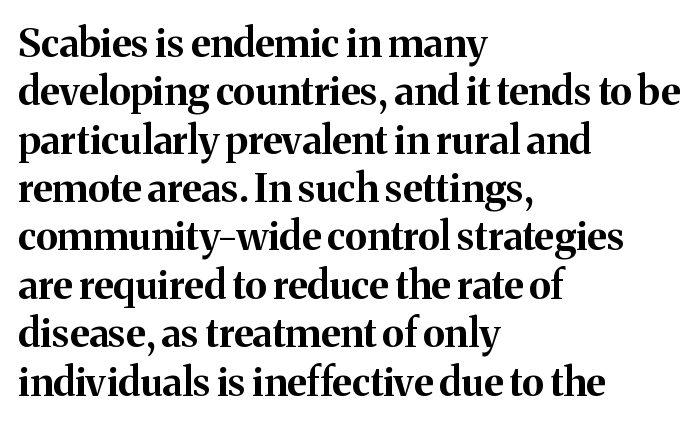
The image shows 39 px bold serif type, upright; set left-aligned, line spacing 1.24x, normal letter spacing, not underlined; medium stroke contrast and a medium x-height.
